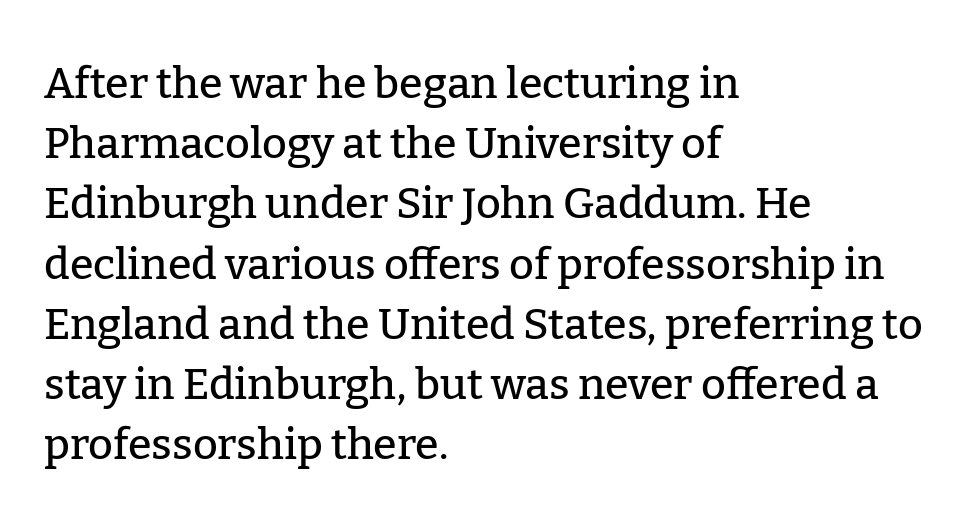
The words here are not underlined. You could call the tracking neutral — neither tight nor loose. Each line starts at the same left margin while the right side varies. Notice how descenders clear the ascenders below comfortably — that's standard leading. Spacing verdict: proportional, widths tailored to each character. Do the letters lean? They stand straight.
